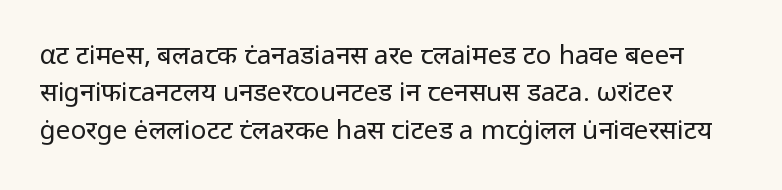
The type sits square on the baseline with zero lean. These glyphs show unthickened strokes, regular width or finer. Has an underline been added? It has not. Whoever set this chose a conventional vertical rhythm. Observe the ordinary spacing: letters are neighbours, not strangers.
